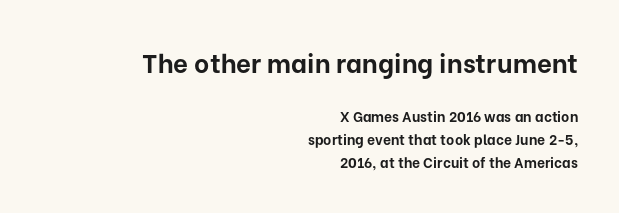
Q: Is the text bold? A: Yes.
Q: Is the text italic (slanted)? A: No, it is upright.
Q: Is the text underlined? A: No.
Q: How is the paragraph aligned? A: Right-aligned.
Q: Is the spacing between letters normal or unusually wide? A: Normal.
Q: Is the spacing between lines tight, normal or loose? A: Normal.
Q: Which block of text is set in a larger size, the first (top) or the second (bottom)? A: The first (top) one.
